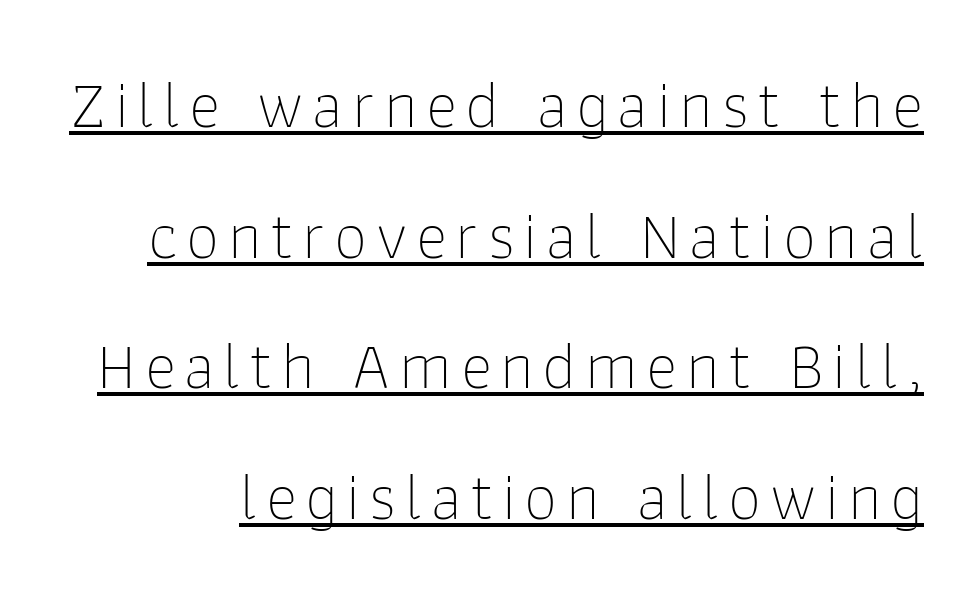
The image shows 67 px thin sans-serif type, upright; set loose line spacing (1.95x), underlined; low stroke contrast and a medium x-height.
